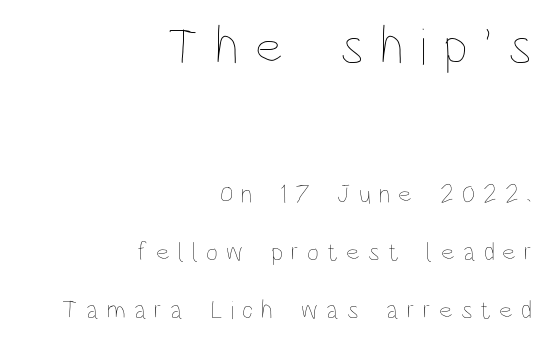
{"italic": "no", "bold": "no", "weight": "thin", "width": "condensed", "stroke_contrast": "low", "x_height": "large", "monospaced": "no", "underline": "no", "align": "right", "line_spacing": "loose", "line_spacing_ratio": 2.23, "letter_spacing": "wide", "letter_spacing_em": 0.31, "larger_block": "first", "size_ratio": 2.04, "glyph_px": 53}
